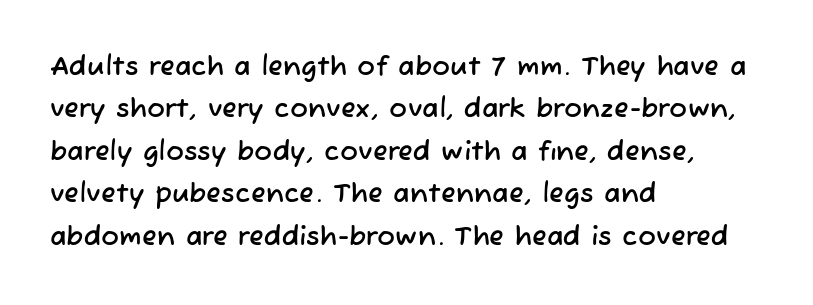
The compositor pushed each line to the left boundary. The passage shown stacks its lines at a standard gap. You could call the tracking neutral — neither tight nor loose. The string is rendered with underlining switched off.
